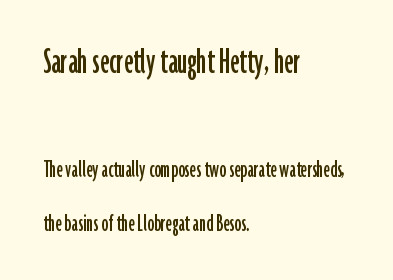
The image shows 40 px condensed sans-serif type, upright; set left-aligned, loose line spacing (2.02x), normal letter spacing, not underlined; the first (top) block is 1.48x larger; low stroke contrast and a medium x-height.
